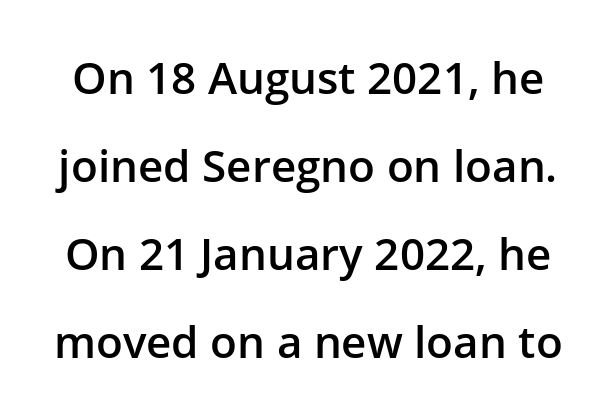
Q: Is the text bold? A: Semi-bold.
Q: Is the text italic (slanted)? A: No, it is upright.
Q: Is the typeface a serif or a sans-serif typeface? A: Sans-serif.
Q: Is the text underlined? A: No.
Q: Is the spacing between letters normal or unusually wide? A: Normal.
Q: Is the spacing between lines tight, normal or loose? A: Loose.
Q: Width (condensed, normal, or wide)? A: Normal.
Q: Stroke contrast? A: Low.
Q: x-height? A: Medium.
Q: Monospaced? A: No.
